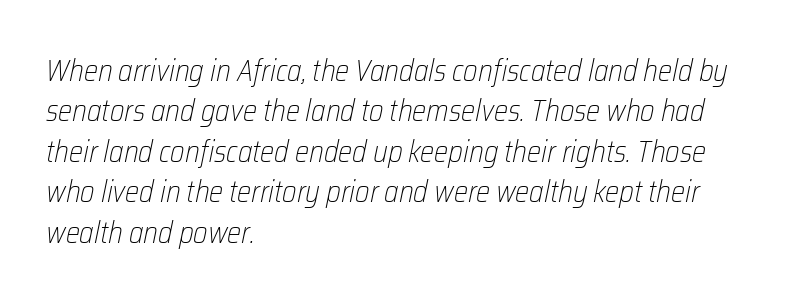
Q: Is the text bold? A: No.
Q: Is the text italic (slanted)? A: Yes, it leans right by about 12 degrees.
Q: Is the text underlined? A: No.
Q: How is the paragraph aligned? A: Left-aligned.
Q: Is the spacing between letters normal or unusually wide? A: Normal.
Q: Is the spacing between lines tight, normal or loose? A: Normal.
Q: Width (condensed, normal, or wide)? A: Condensed.
Q: Stroke contrast? A: Low.
Q: x-height? A: Medium.
Q: Monospaced? A: No.
